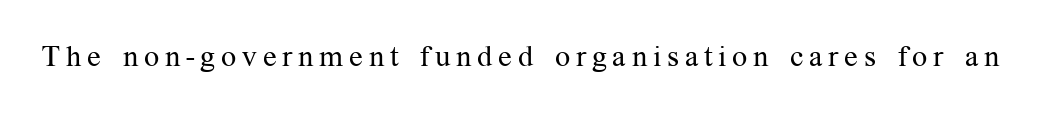
Q: Is the text bold? A: No.
Q: Is the text italic (slanted)? A: No, it is upright.
Q: Is the typeface a serif or a sans-serif typeface? A: Serif.
Q: Is the text underlined? A: No.
Q: Width (condensed, normal, or wide)? A: Normal.
Q: Stroke contrast? A: Medium.
Q: x-height? A: Medium.
Q: Monospaced? A: No.
